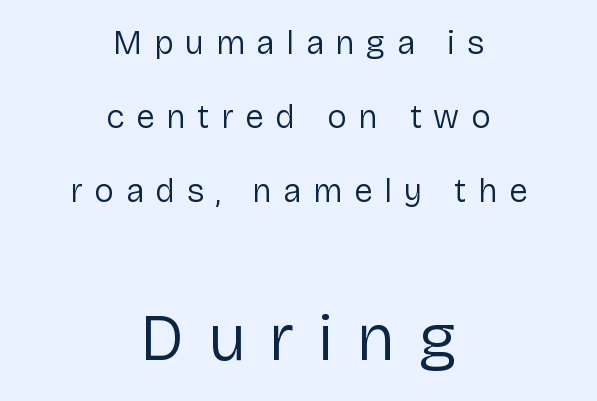
Q: Is the text bold? A: No.
Q: Is the text italic (slanted)? A: No, it is upright.
Q: Is the typeface a serif or a sans-serif typeface? A: Sans-serif.
Q: Is the text underlined? A: No.
Q: How is the paragraph aligned? A: Centered.
Q: Is the spacing between letters normal or unusually wide? A: Unusually wide.
Q: Is the spacing between lines tight, normal or loose? A: Loose.
Q: Which block of text is set in a larger size, the first (top) or the second (bottom)? A: The second (bottom) one.
Q: Width (condensed, normal, or wide)? A: Normal.
Q: Stroke contrast? A: Low.
Q: x-height? A: Medium.
Q: Monospaced? A: No.
